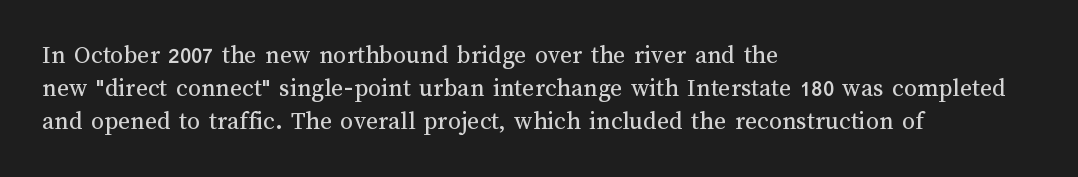
Check the space under the baseline: it is left empty. Posture: upright roman. Is the type heavy? It reads as light-to-regular instead. One-word summary of the alignment: left. The line-height multiplier appears to be the usual default.
